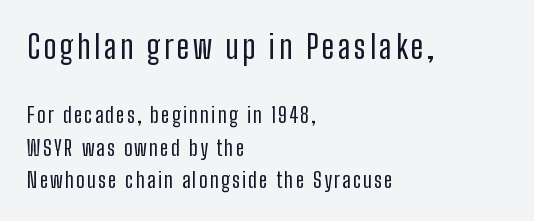
The image shows 32 px regular-weight, condensed sans-serif type, upright; set left-aligned, normal line spacing (1.55x), not underlined; the first (top) block is 1.52x larger; low stroke contrast and a medium x-height.
